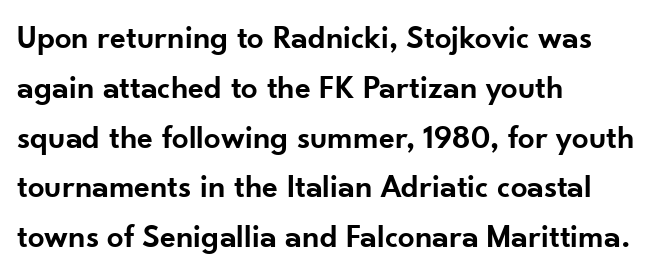
Q: Is the text bold? A: Semi-bold.
Q: Is the text italic (slanted)? A: No, it is upright.
Q: Is the typeface a serif or a sans-serif typeface? A: Sans-serif.
Q: Is the text underlined? A: No.
Q: How is the paragraph aligned? A: Left-aligned.
Q: Is the spacing between letters normal or unusually wide? A: Normal.
Q: Is the spacing between lines tight, normal or loose? A: Normal.
Q: Width (condensed, normal, or wide)? A: Normal.
Q: Stroke contrast? A: Low.
Q: x-height? A: Small.
Q: Monospaced? A: No.
